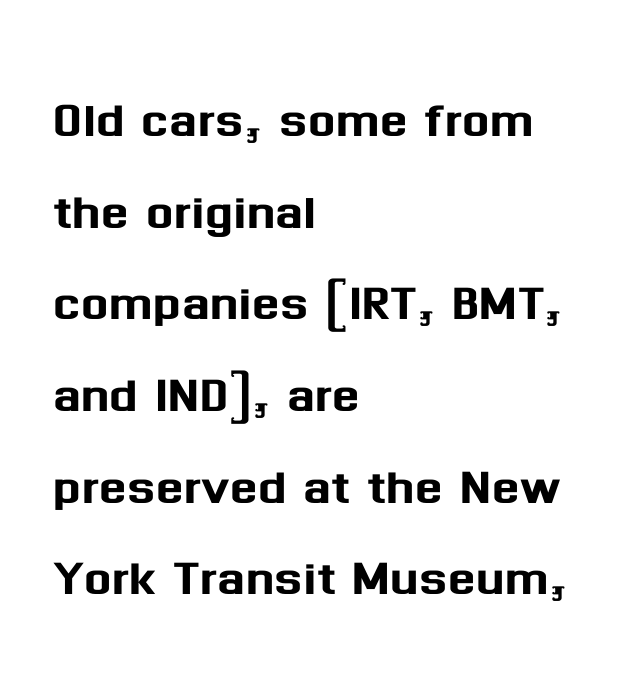
The image shows 65 px sans-serif type, upright; set left-aligned, normal line spacing (1.41x), normal letter spacing, not underlined; medium stroke contrast and a medium x-height.
